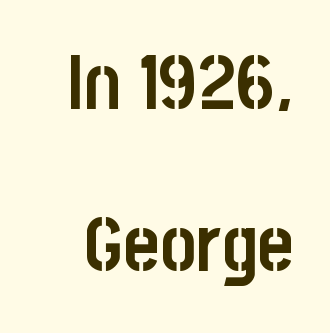
Q: Is the text bold? A: Yes.
Q: Is the text italic (slanted)? A: No, it is upright.
Q: Is the typeface a serif or a sans-serif typeface? A: Sans-serif.
Q: Is the text underlined? A: No.
Q: Is the spacing between letters normal or unusually wide? A: Normal.
Q: Is the spacing between lines tight, normal or loose? A: Loose.
Q: Width (condensed, normal, or wide)? A: Condensed.
Q: Stroke contrast? A: Low.
Q: x-height? A: Large.
Q: Monospaced? A: No.
